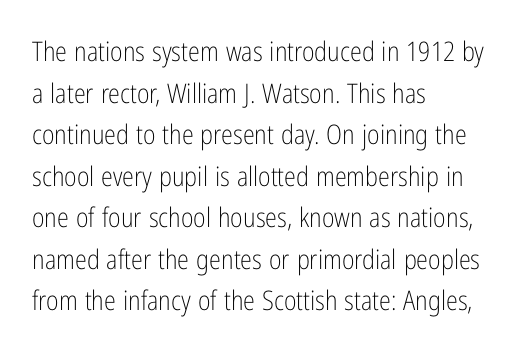
Q: Is the text bold? A: No.
Q: Is the text italic (slanted)? A: No, it is upright.
Q: Is the text underlined? A: No.
Q: How is the paragraph aligned? A: Left-aligned.
Q: Is the spacing between letters normal or unusually wide? A: Normal.
Q: Is the spacing between lines tight, normal or loose? A: Normal.
